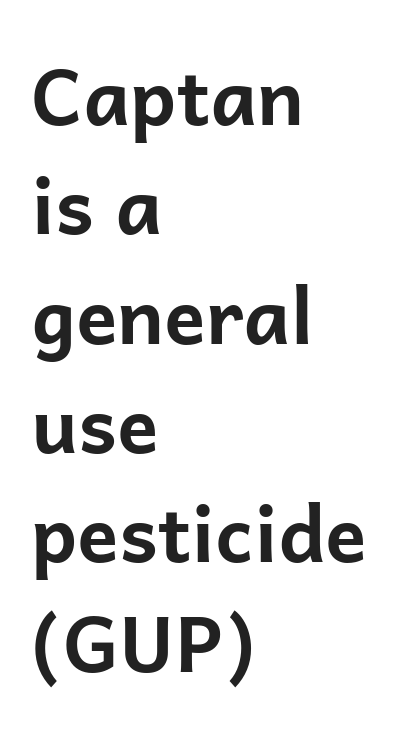
{"serif": "no", "italic": "no", "bold": "yes", "weight": "bold", "width": "normal", "stroke_contrast": "low", "x_height": "medium", "monospaced": "no", "underline": "no", "align": "left", "line_spacing": "normal", "line_spacing_ratio": 1.42, "letter_spacing": "normal", "letter_spacing_em": 0.0, "glyph_px": 77}
